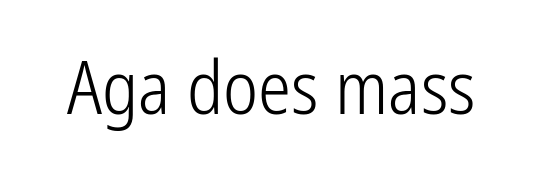
Q: Is the text bold? A: No.
Q: Is the text italic (slanted)? A: No, it is upright.
Q: Is the typeface a serif or a sans-serif typeface? A: Sans-serif.
Q: Is the text underlined? A: No.
Q: Is the spacing between letters normal or unusually wide? A: Normal.
Q: Width (condensed, normal, or wide)? A: Condensed.
Q: Stroke contrast? A: Low.
Q: x-height? A: Medium.
Q: Monospaced? A: No.
